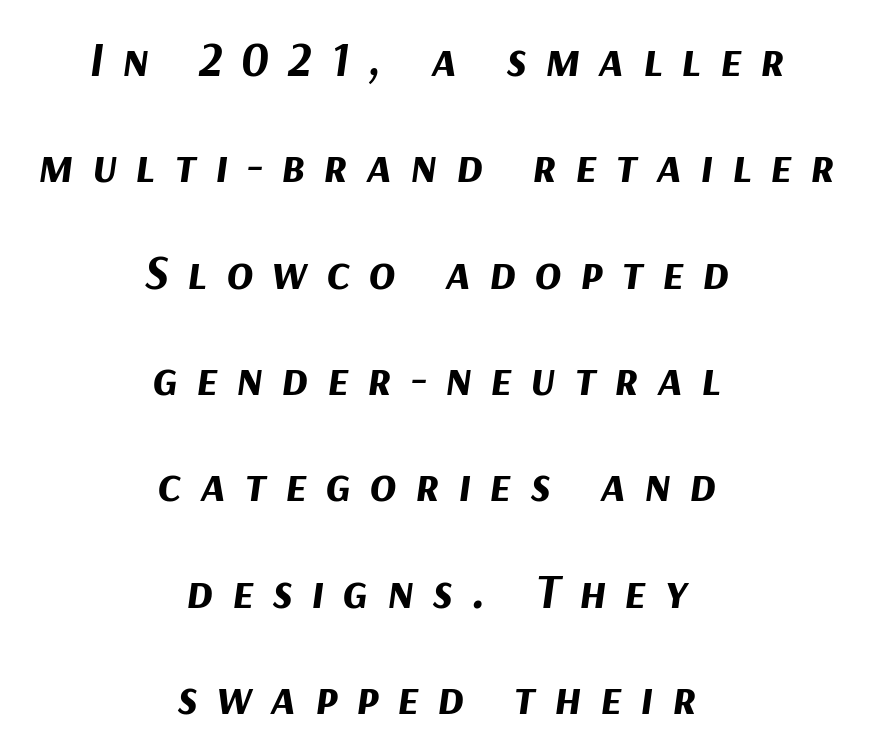
Q: Is the text bold? A: Yes.
Q: Is the text italic (slanted)? A: Yes, it leans right by about 9 degrees.
Q: Is the text underlined? A: No.
Q: How is the paragraph aligned? A: Centered.
Q: Is the spacing between letters normal or unusually wide? A: Unusually wide.
Q: Is the spacing between lines tight, normal or loose? A: Loose.
Q: Width (condensed, normal, or wide)? A: Normal.
Q: Stroke contrast? A: Medium.
Q: x-height? A: Medium.
Q: Monospaced? A: No.
